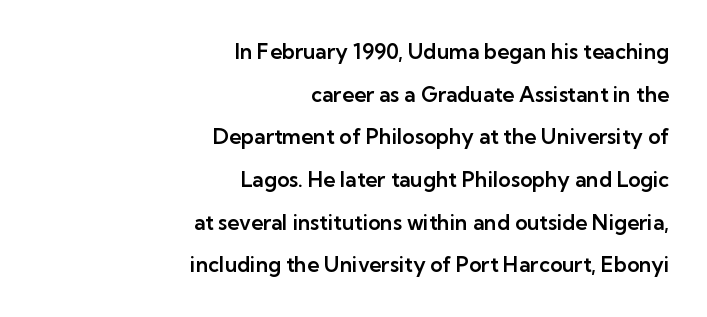
Q: Is the text italic (slanted)? A: No, it is upright.
Q: Is the text underlined? A: No.
Q: How is the paragraph aligned? A: Right-aligned.
Q: Is the spacing between letters normal or unusually wide? A: Normal.
Q: Is the spacing between lines tight, normal or loose? A: Loose.
